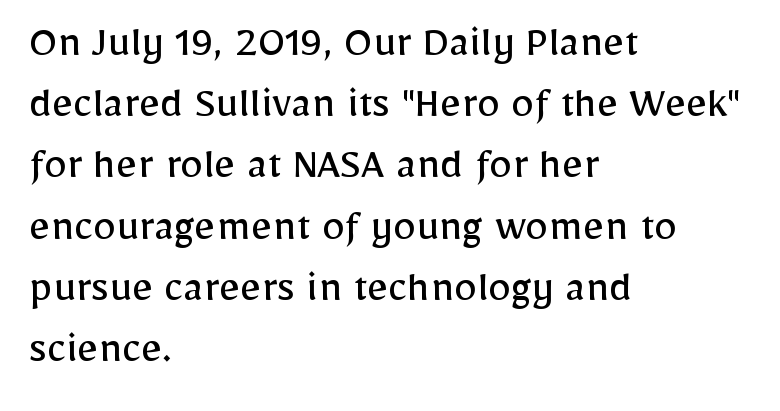
{"serif": "no", "italic": "no", "bold": "no", "weight": "regular", "width": "normal", "stroke_contrast": "low", "x_height": "medium", "monospaced": "no", "underline": "no", "align": "left", "line_spacing": "normal", "line_spacing_ratio": 1.33, "letter_spacing": "normal", "letter_spacing_em": 0.0, "glyph_px": 46}
